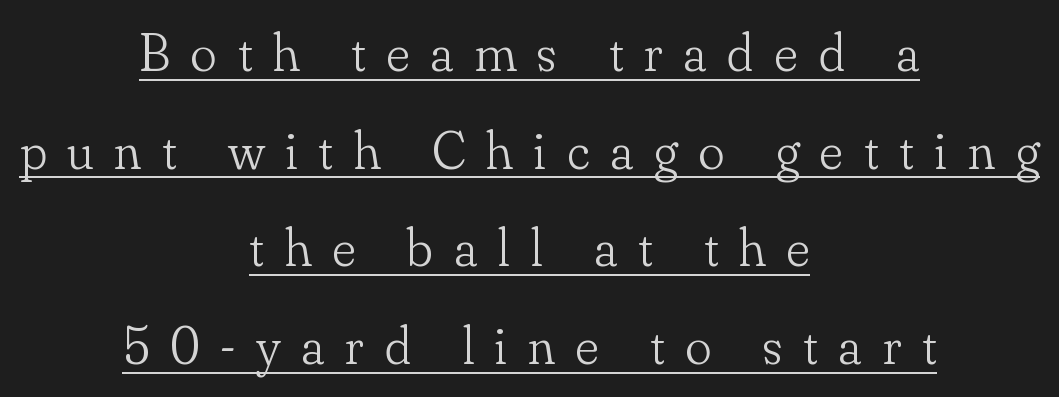
Q: Is the text bold? A: No.
Q: Is the text italic (slanted)? A: No, it is upright.
Q: Is the typeface a serif or a sans-serif typeface? A: Serif.
Q: Is the text underlined? A: Yes.
Q: How is the paragraph aligned? A: Centered.
Q: Is the spacing between letters normal or unusually wide? A: Unusually wide.
Q: Width (condensed, normal, or wide)? A: Normal.
Q: Stroke contrast? A: Low.
Q: x-height? A: Small.
Q: Monospaced? A: No.
